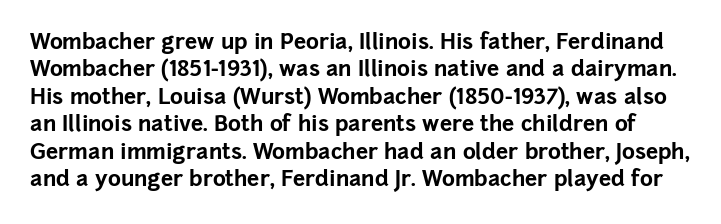
{"italic": "no", "bold": "yes", "underline": "no", "line_spacing": "normal", "line_spacing_ratio": 1.25, "letter_spacing": "normal", "letter_spacing_em": 0.0, "glyph_px": 22}
